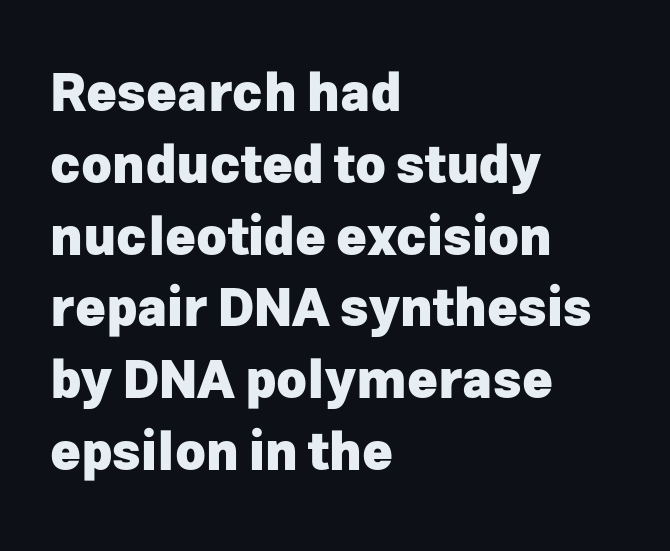
The image shows 52 px heavy sans-serif type, upright; set left-aligned, normal line spacing (1.38x), normal letter spacing, not underlined; low stroke contrast and a medium x-height.
